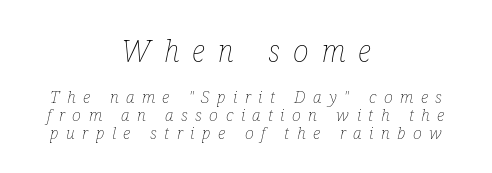
The image shows 30 px thin, condensed type, italic (leaning right); set centered, tight line spacing (1.04x), unusually wide letter spacing (+0.44 em), not underlined; the first (top) block is 1.76x larger; low stroke contrast and a medium x-height.
